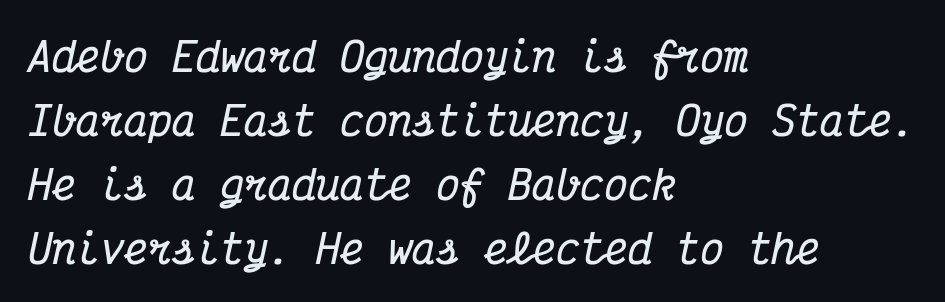
The image shows 40 px bold, condensed serif type, italic (leaning right), monospaced; set left-aligned, normal line spacing (1.6x), normal letter spacing, not underlined; medium stroke contrast and a medium x-height.
